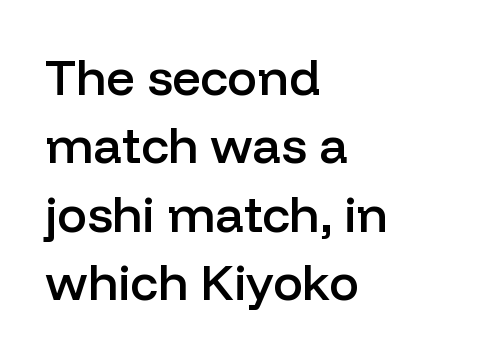
Does the lettering tilt? It doesn't — this is upright. The foot of each line stays bare and open. Do the characters align in a grid? No, the font is proportional. Characters follow at the spacing the type designer built in.
